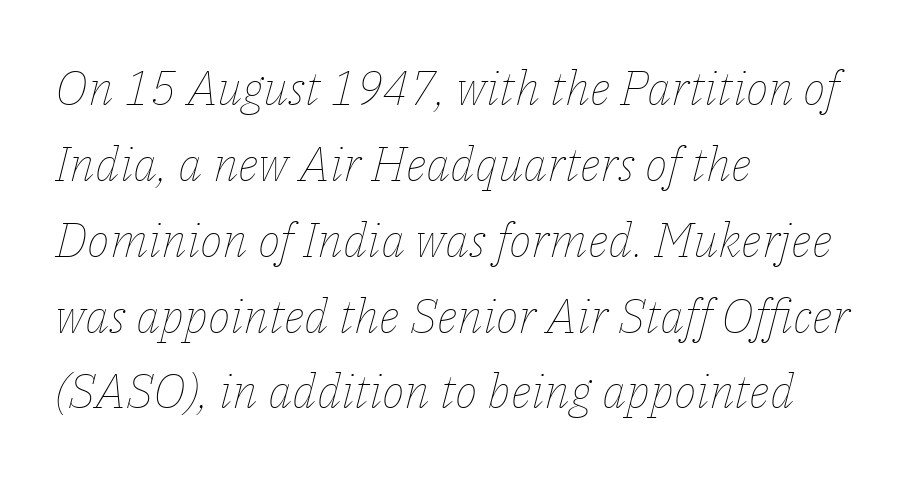
The image shows 48 px thin type, italic (leaning right); set left-aligned, normal line spacing (1.58x), normal letter spacing, not underlined; low stroke contrast and a medium x-height.
